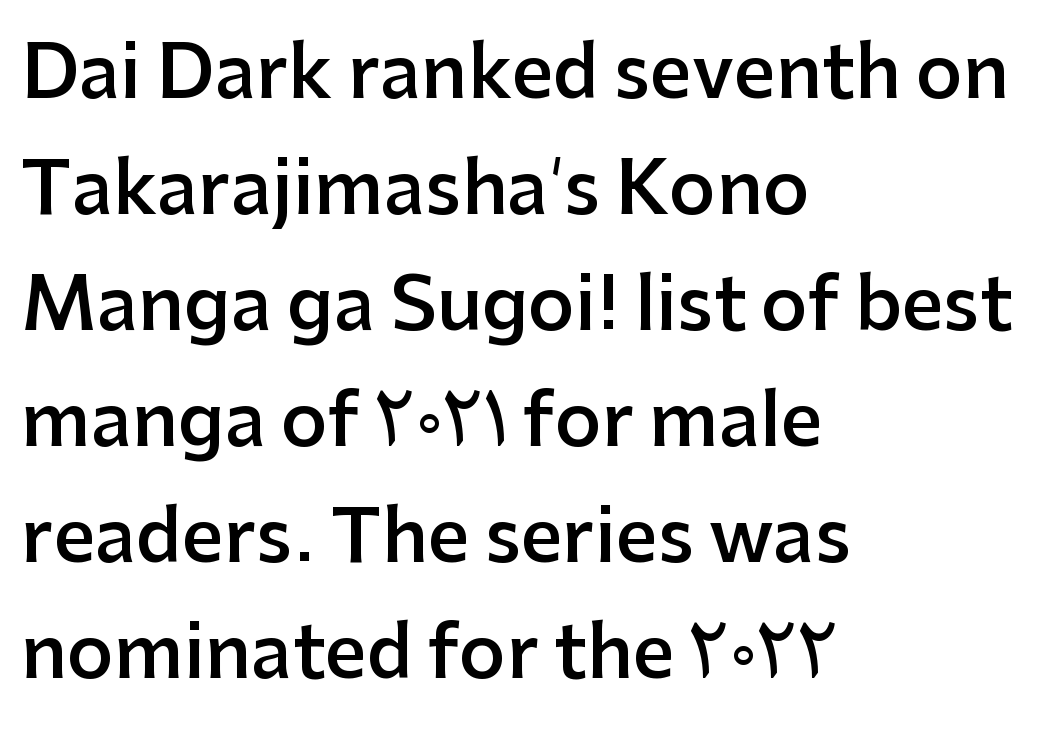
Q: Is the text bold? A: Semi-bold.
Q: Is the text italic (slanted)? A: No, it is upright.
Q: Is the typeface a serif or a sans-serif typeface? A: Sans-serif.
Q: Is the text underlined? A: No.
Q: How is the paragraph aligned? A: Left-aligned.
Q: Is the spacing between letters normal or unusually wide? A: Normal.
Q: Is the spacing between lines tight, normal or loose? A: Normal.
Q: Width (condensed, normal, or wide)? A: Normal.
Q: Stroke contrast? A: Low.
Q: x-height? A: Medium.
Q: Monospaced? A: No.
